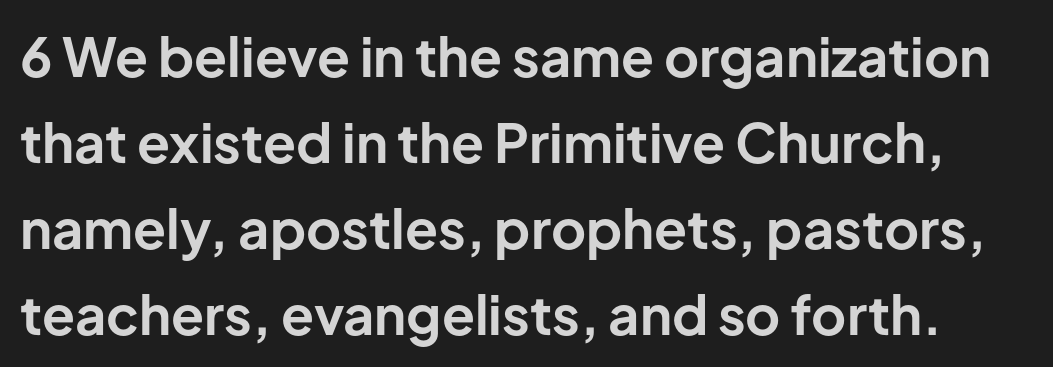
Q: Is the text bold? A: Yes.
Q: Is the text italic (slanted)? A: No, it is upright.
Q: Is the typeface a serif or a sans-serif typeface? A: Sans-serif.
Q: Is the text underlined? A: No.
Q: Is the spacing between letters normal or unusually wide? A: Normal.
Q: Is the spacing between lines tight, normal or loose? A: Normal.
Q: Width (condensed, normal, or wide)? A: Normal.
Q: Stroke contrast? A: Low.
Q: x-height? A: Medium.
Q: Monospaced? A: No.
